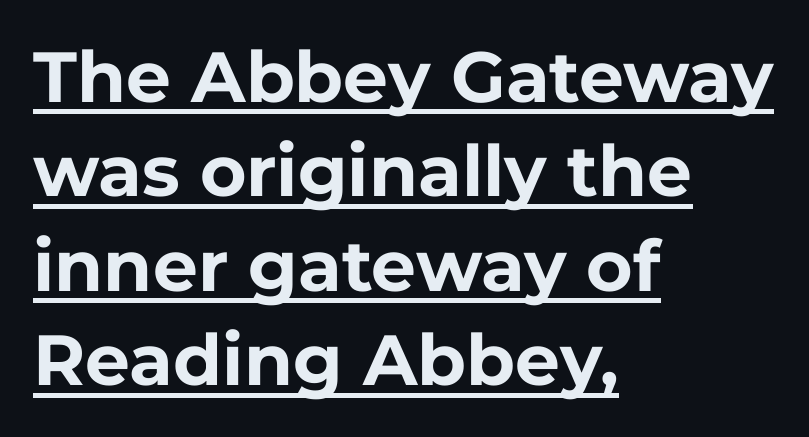
Ordinary non-slanted type is in use. One glance says typical: line gaps are just what's usual. Caption: bold face, heavy strokes. Students, note that the glyphs here touch the page at normal intervals.
